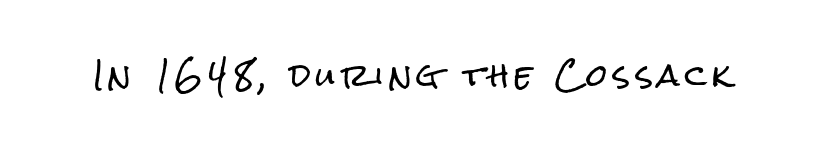
The image shows 30 px condensed sans-serif type, upright; set not underlined; low stroke contrast and a medium x-height.
